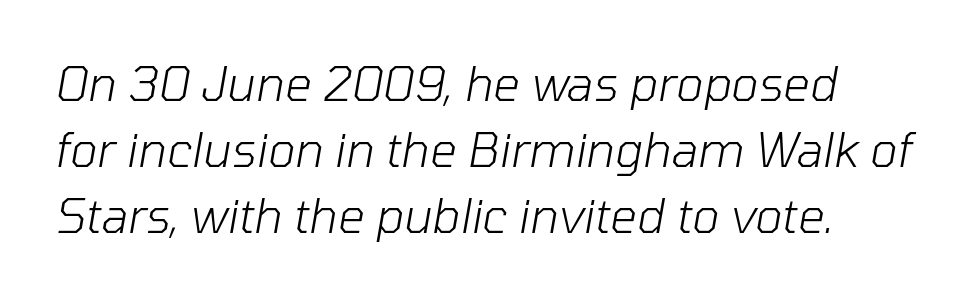
Q: Is the text bold? A: No.
Q: Is the text italic (slanted)? A: Yes, it leans right by about 10 degrees.
Q: Is the text underlined? A: No.
Q: How is the paragraph aligned? A: Left-aligned.
Q: Is the spacing between letters normal or unusually wide? A: Normal.
Q: Is the spacing between lines tight, normal or loose? A: Normal.
Q: Width (condensed, normal, or wide)? A: Normal.
Q: Stroke contrast? A: Low.
Q: x-height? A: Medium.
Q: Monospaced? A: No.
